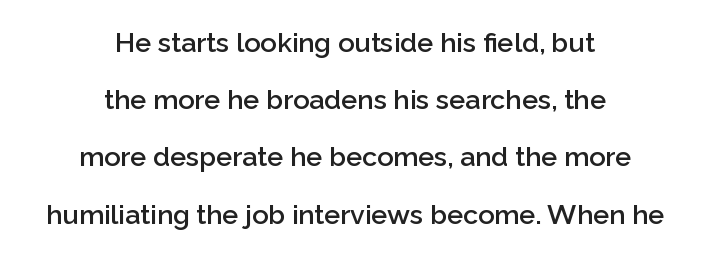
The image shows 27 px text type, upright; set centered, loose line spacing (2.12x), normal letter spacing, not underlined.
